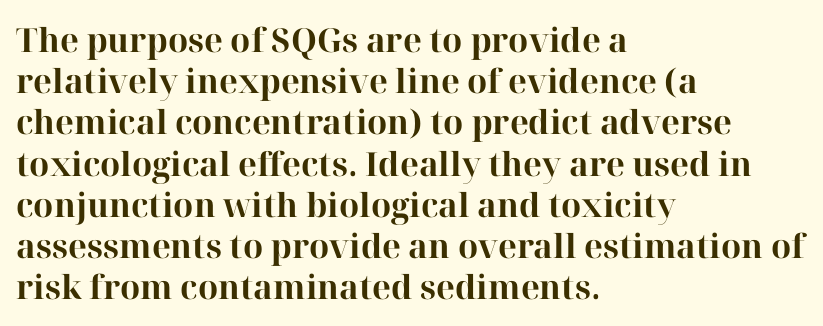
Q: Is the text bold? A: Yes.
Q: Is the text italic (slanted)? A: No, it is upright.
Q: Is the typeface a serif or a sans-serif typeface? A: Serif.
Q: Is the text underlined? A: No.
Q: How is the paragraph aligned? A: Left-aligned.
Q: Is the spacing between letters normal or unusually wide? A: Normal.
Q: Is the spacing between lines tight, normal or loose? A: Normal.
Q: Width (condensed, normal, or wide)? A: Normal.
Q: Stroke contrast? A: High.
Q: x-height? A: Medium.
Q: Monospaced? A: No.
